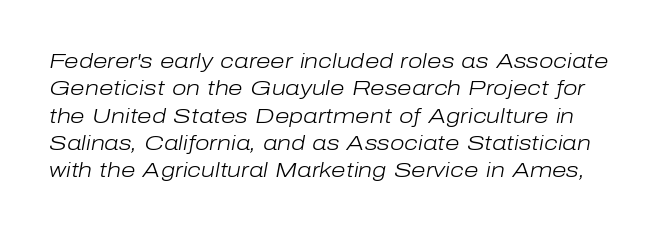
The image shows 21 px text type, italic (leaning right); set normal line spacing (1.3x), normal letter spacing, not underlined.
